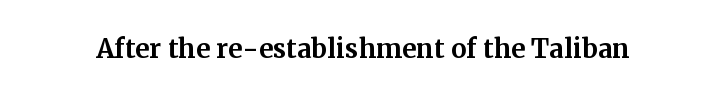
The image shows 35 px serif type, upright; set normal letter spacing, not underlined; medium stroke contrast and a medium x-height.
